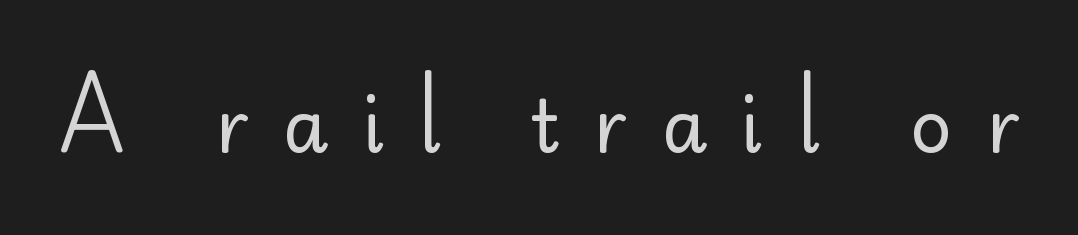
Each row of text sits above clean, open space. Character widths vary here, with narrow letters taking less room than wide ones. The letterforms sit at book weight or below. A typesetter would label this face a sans.
